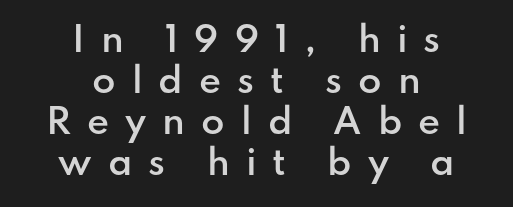
{"serif": "no", "italic": "no", "bold": "semi", "weight": "semibold", "width": "normal", "stroke_contrast": "low", "x_height": "small", "monospaced": "no", "underline": "no", "align": "center", "line_spacing_ratio": 1.21, "letter_spacing": "wide", "letter_spacing_em": 0.47, "glyph_px": 34}
